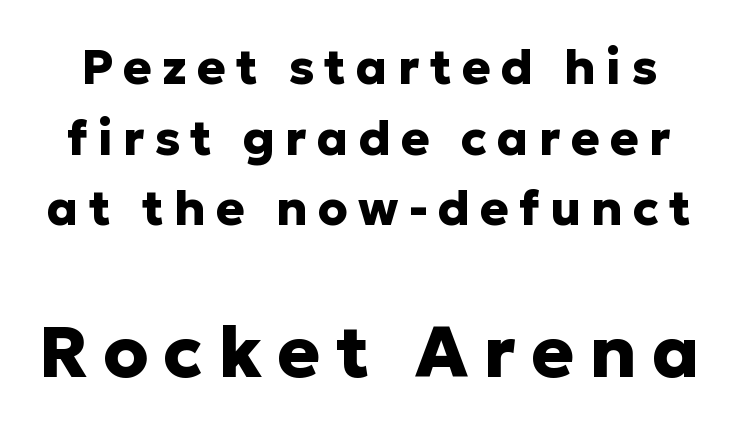
The image shows 72 px heavy sans-serif type, upright; set normal line spacing (1.47x), unusually wide letter spacing (+0.21 em), not underlined; the second (bottom) block is 1.5x larger; low stroke contrast and a medium x-height.
